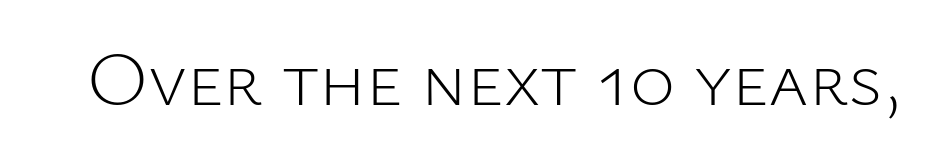
The image shows 77 px light sans-serif type, upright; set normal letter spacing, not underlined; low stroke contrast and a medium x-height.
